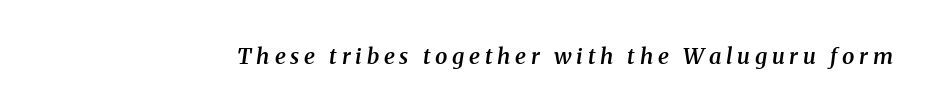
The image shows 22 px text type, italic (leaning right); set unusually wide letter spacing (+0.22 em), not underlined.
